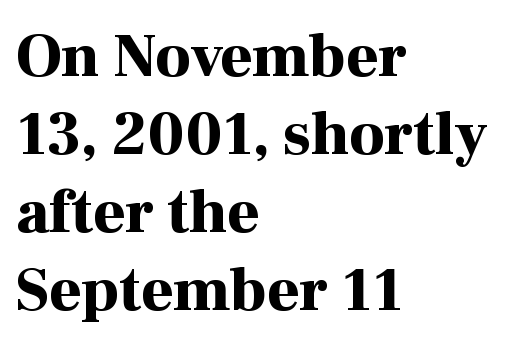
Q: Is the text bold? A: Yes.
Q: Is the text italic (slanted)? A: No, it is upright.
Q: Is the typeface a serif or a sans-serif typeface? A: Serif.
Q: Is the text underlined? A: No.
Q: How is the paragraph aligned? A: Left-aligned.
Q: Is the spacing between letters normal or unusually wide? A: Normal.
Q: Is the spacing between lines tight, normal or loose? A: Normal.
Q: Width (condensed, normal, or wide)? A: Normal.
Q: Stroke contrast? A: High.
Q: x-height? A: Medium.
Q: Monospaced? A: No.
